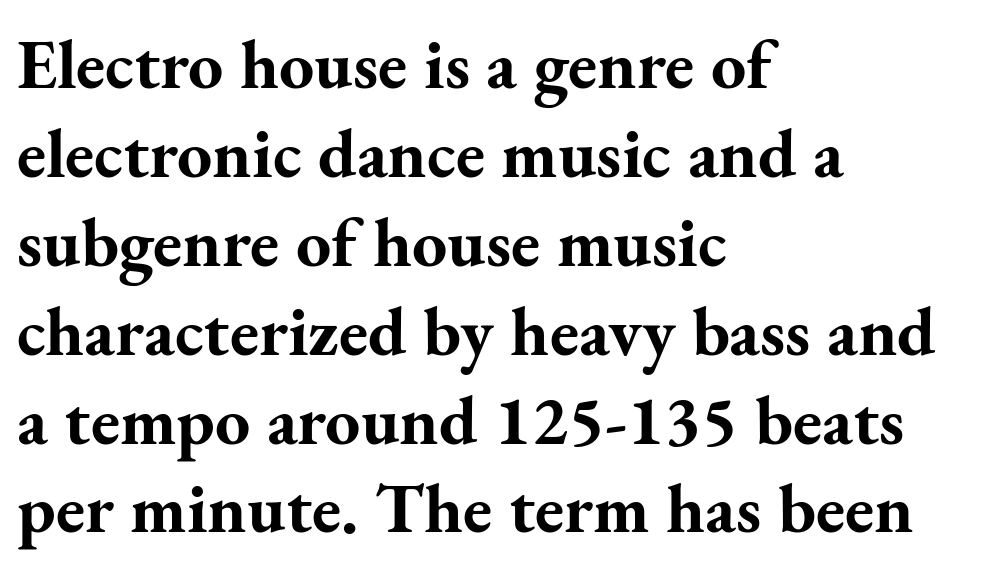
Letters rest on an invisible, unmarked baseline. Is the type bold? Yes — the strokes are clearly thick and heavy. Little horizontal feet cap the strokes, marking this as serif type. The type is set solid horizontally, with unmodified tracking. The ragged edge is on the right, which tells us the setting is flush left.
